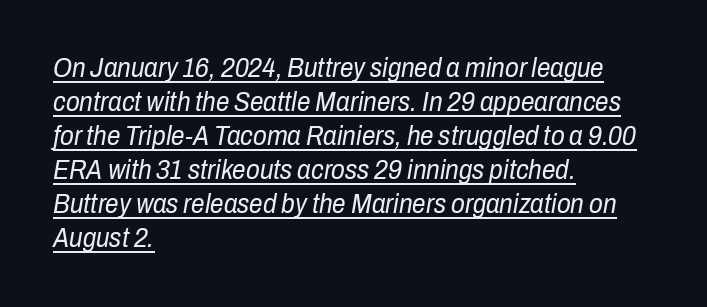
Q: Is the text bold? A: No.
Q: Is the text italic (slanted)? A: Yes, it leans right by about 10 degrees.
Q: Is the text underlined? A: Yes.
Q: How is the paragraph aligned? A: Left-aligned.
Q: Is the spacing between letters normal or unusually wide? A: Normal.
Q: Is the spacing between lines tight, normal or loose? A: Normal.
